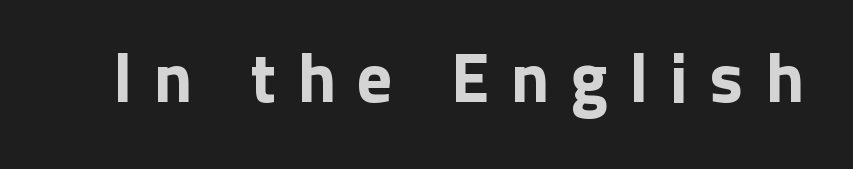
The image shows 70 px sans-serif type, upright; set unusually wide letter spacing (+0.3 em), not underlined; low stroke contrast and a medium x-height.
